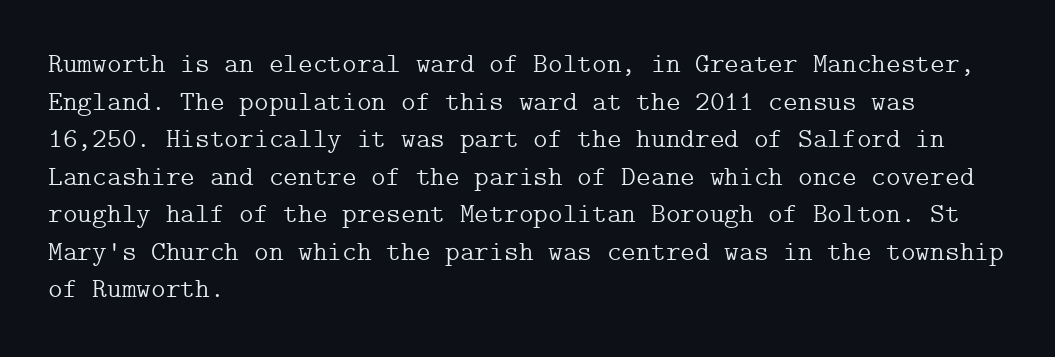
{"serif": "yes", "italic": "no", "bold": "no", "weight": "light", "width": "normal", "stroke_contrast": "low", "x_height": "medium", "underline": "no", "align": "left", "line_spacing": "normal", "line_spacing_ratio": 1.34, "letter_spacing": "normal", "letter_spacing_em": 0.0, "glyph_px": 28}
